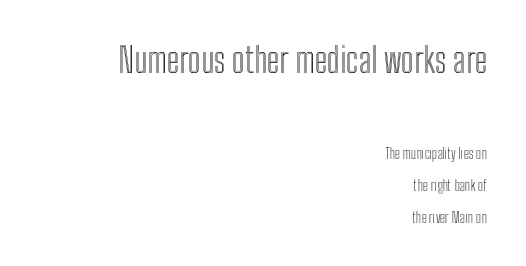
{"italic": "no", "width": "condensed", "x_height": "medium", "monospaced": "no", "underline": "no", "align": "right", "line_spacing": "loose", "line_spacing_ratio": 2.31, "letter_spacing": "normal", "letter_spacing_em": 0.0, "larger_block": "first", "size_ratio": 2.43, "glyph_px": 34}
